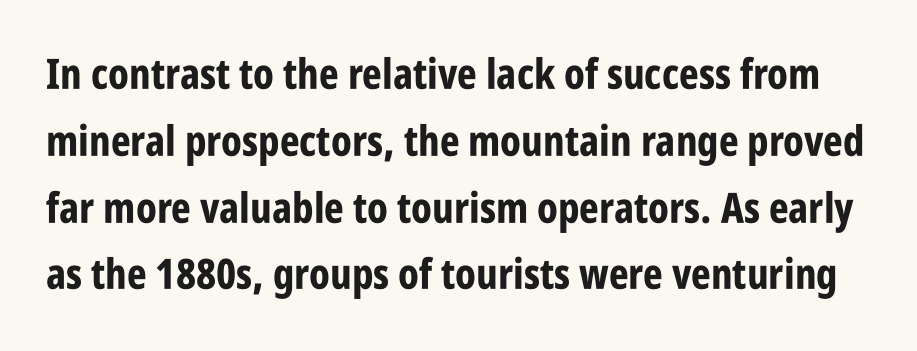
Q: Is the text bold? A: Yes.
Q: Is the text italic (slanted)? A: No, it is upright.
Q: Is the typeface a serif or a sans-serif typeface? A: Sans-serif.
Q: Is the text underlined? A: No.
Q: Is the spacing between letters normal or unusually wide? A: Normal.
Q: Is the spacing between lines tight, normal or loose? A: Normal.
Q: Width (condensed, normal, or wide)? A: Condensed.
Q: Stroke contrast? A: Low.
Q: x-height? A: Large.
Q: Monospaced? A: No.
